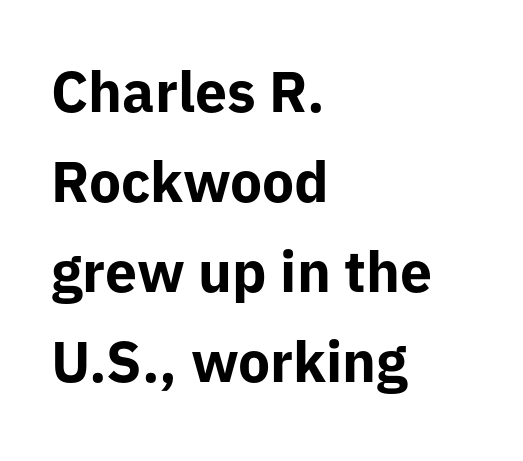
{"serif": "no", "italic": "no", "bold": "yes", "weight": "bold", "width": "normal", "stroke_contrast": "low", "x_height": "medium", "monospaced": "no", "underline": "no", "align": "left", "line_spacing": "normal", "line_spacing_ratio": 1.58, "letter_spacing": "normal", "letter_spacing_em": 0.0, "glyph_px": 57}
